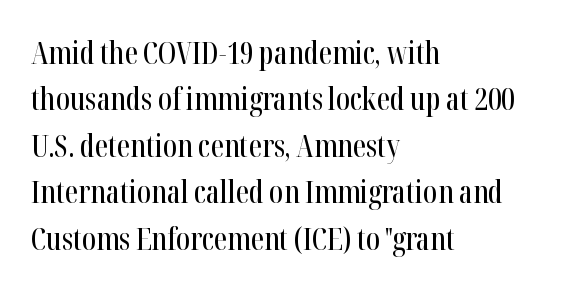
{"serif": "yes", "italic": "no", "width": "condensed", "stroke_contrast": "high", "x_height": "medium", "monospaced": "no", "underline": "no", "align": "left", "line_spacing": "normal", "line_spacing_ratio": 1.55, "letter_spacing": "normal", "letter_spacing_em": 0.0, "glyph_px": 30}
